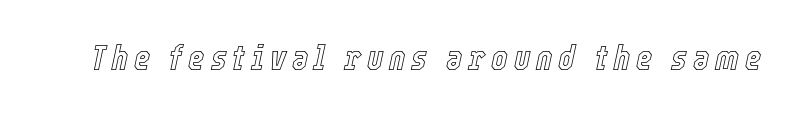
The specimen omits any rule beneath the text block's lines. The glyphs look as if they've been sheared to an angle. Looks like regular typesetting: each glyph gets only the width it needs.
